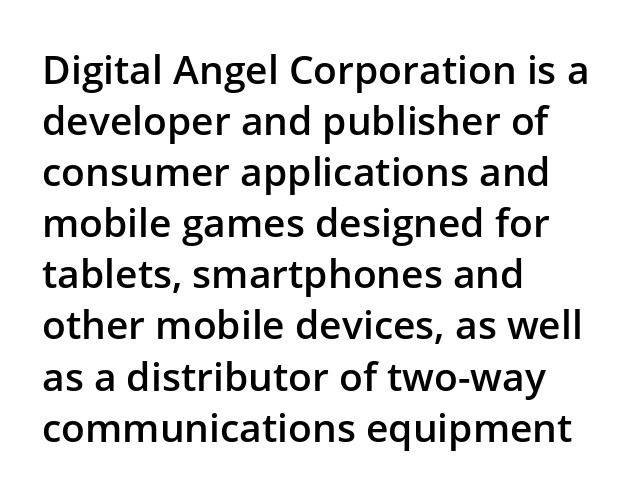
These lines are rendered in a variable-pitch font. Strokes here are thickened, but only to semibold level. Inter-character spacing is left at the font's built-in metrics. The designer left line spacing at the default.
